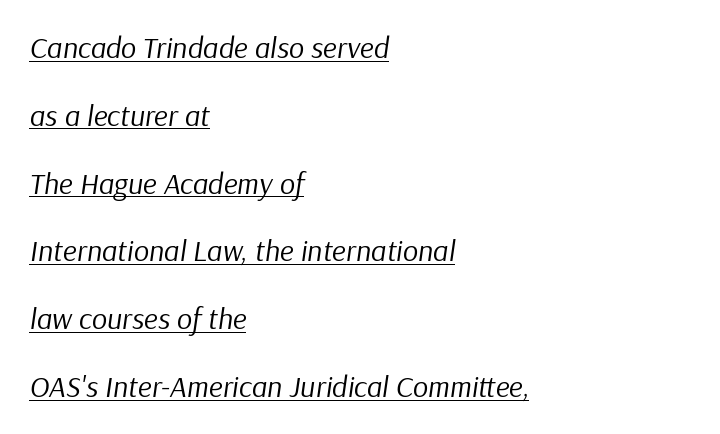
Q: Is the text bold? A: No.
Q: Is the text italic (slanted)? A: Yes, it leans right by about 9 degrees.
Q: Is the text underlined? A: Yes.
Q: How is the paragraph aligned? A: Left-aligned.
Q: Is the spacing between letters normal or unusually wide? A: Normal.
Q: Is the spacing between lines tight, normal or loose? A: Loose.
Q: Width (condensed, normal, or wide)? A: Normal.
Q: Stroke contrast? A: Low.
Q: x-height? A: Medium.
Q: Monospaced? A: No.
